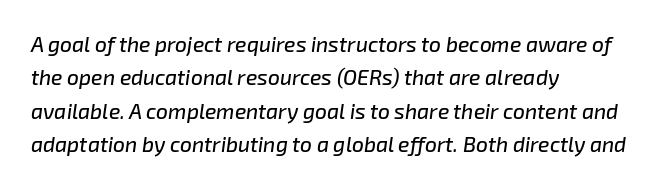
{"italic": "yes", "lean": "right", "slant_degrees": 8, "underline": "no", "align": "left", "line_spacing": "normal", "line_spacing_ratio": 1.59, "letter_spacing": "normal", "letter_spacing_em": 0.0, "glyph_px": 21}
